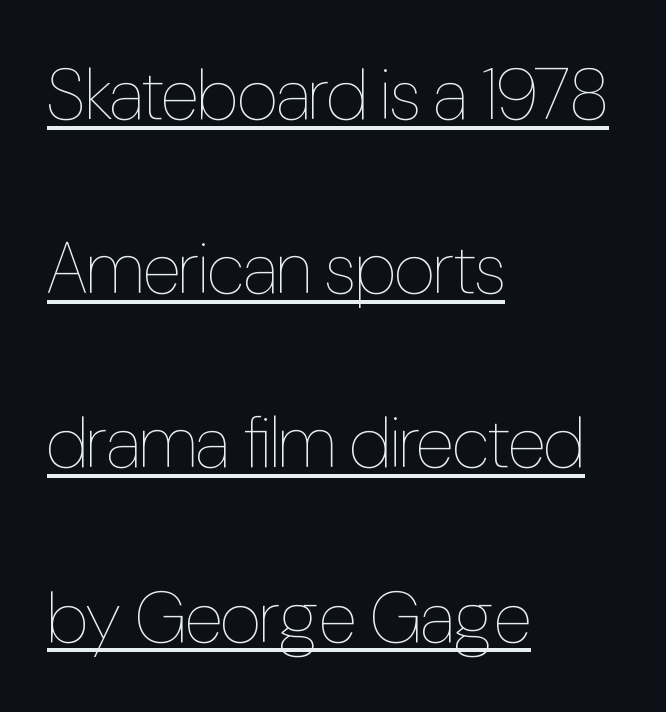
The image shows 72 px thin, condensed type, upright; set left-aligned, loose line spacing (2.42x), normal letter spacing, underlined; low stroke contrast and a medium x-height.
